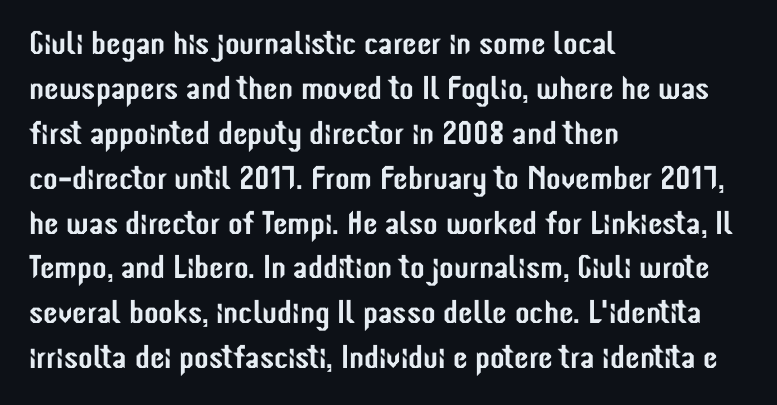
{"serif": "no", "italic": "no", "width": "condensed", "stroke_contrast": "low", "x_height": "medium", "monospaced": "no", "underline": "no", "align": "left", "line_spacing": "normal", "line_spacing_ratio": 1.36, "letter_spacing": "normal", "letter_spacing_em": 0.0, "glyph_px": 33}
